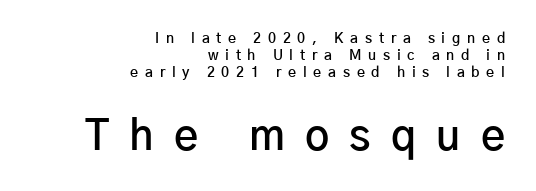
{"serif": "no", "italic": "no", "bold": "semi", "weight": "semibold", "width": "normal", "stroke_contrast": "low", "x_height": "medium", "monospaced": "no", "underline": "no", "align": "right", "line_spacing_ratio": 1.23, "letter_spacing": "wide", "letter_spacing_em": 0.48, "larger_block": "second", "size_ratio": 3.0, "glyph_px": 42}
